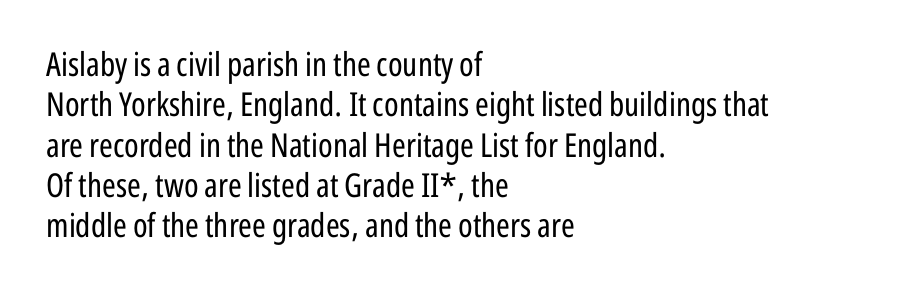
The image shows 33 px regular-weight, condensed sans-serif type, upright; set left-aligned, line spacing 1.22x, normal letter spacing, not underlined; low stroke contrast and a medium x-height.
